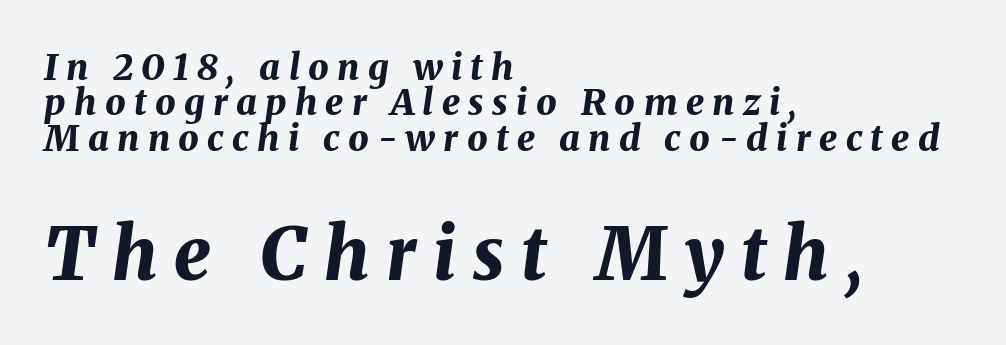
The image shows 73 px bold type, italic (leaning right); set left-aligned, tight line spacing (0.98x), unusually wide letter spacing (+0.23 em), not underlined; the second (bottom) block is 2.03x larger; medium stroke contrast and a medium x-height.
